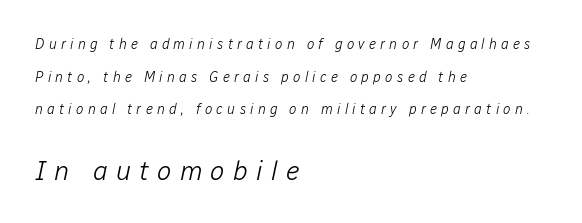
The image shows 27 px text type, italic (leaning right); set left-aligned, loose line spacing (2.33x), unusually wide letter spacing (+0.3 em), not underlined; the second (bottom) block is 1.93x larger.
